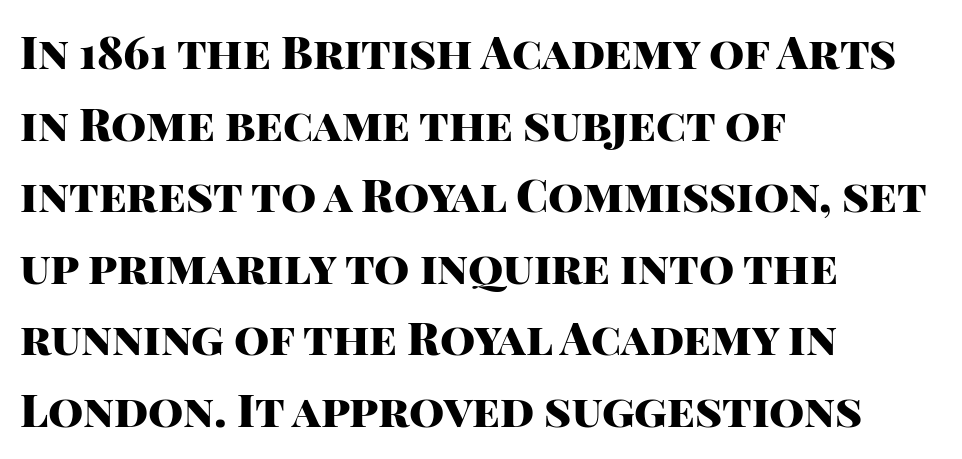
Students, note that the glyphs here touch the page at normal intervals. The characters display no serif detailing; their extremities are plain. Summary of vertical rhythm: regular, with standard interline spacing. This rendering features lettering with no underline.
